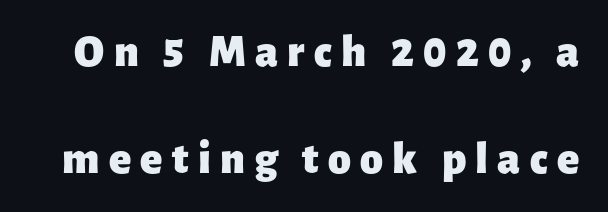
Q: Is the text bold? A: Yes.
Q: Is the text italic (slanted)? A: No, it is upright.
Q: Is the typeface a serif or a sans-serif typeface? A: Sans-serif.
Q: Is the text underlined? A: No.
Q: Is the spacing between letters normal or unusually wide? A: Unusually wide.
Q: Is the spacing between lines tight, normal or loose? A: Loose.
Q: Width (condensed, normal, or wide)? A: Normal.
Q: Stroke contrast? A: Low.
Q: x-height? A: Medium.
Q: Monospaced? A: No.
